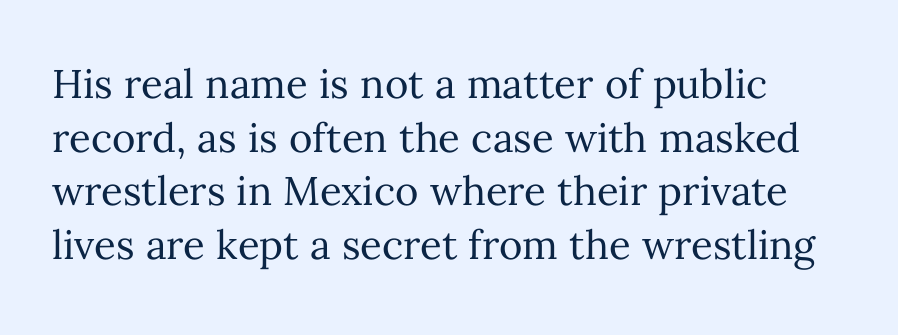
The type sits square on the baseline with zero lean. Whoever set this chose a conventional vertical rhythm. The type is set solid horizontally, with unmodified tracking. Character widths vary here, with narrow letters taking less room than wide ones.
